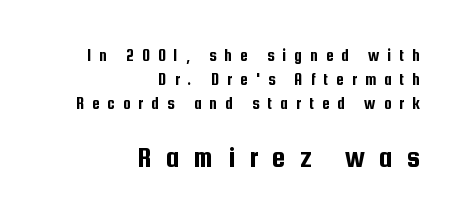
Varying glyph widths throughout — classic text-font behaviour. These lines sit exactly where default settings would place them. Italic: no, the glyphs are upright roman. This layout puts the modest block above and the oversized block below.
